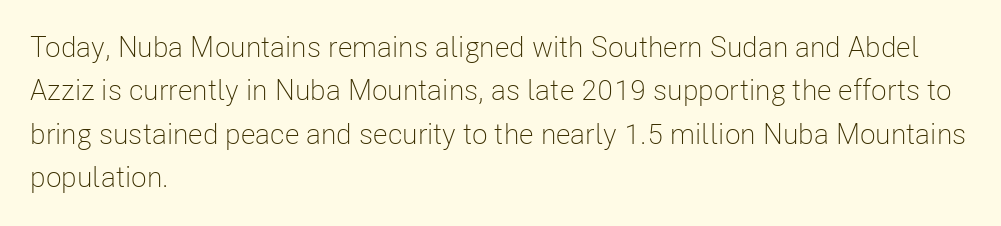
{"serif": "no", "italic": "no", "bold": "no", "weight": "light", "width": "condensed", "stroke_contrast": "low", "x_height": "medium", "monospaced": "no", "underline": "no", "align": "left", "line_spacing": "normal", "line_spacing_ratio": 1.5, "letter_spacing": "normal", "letter_spacing_em": 0.0, "glyph_px": 29}
